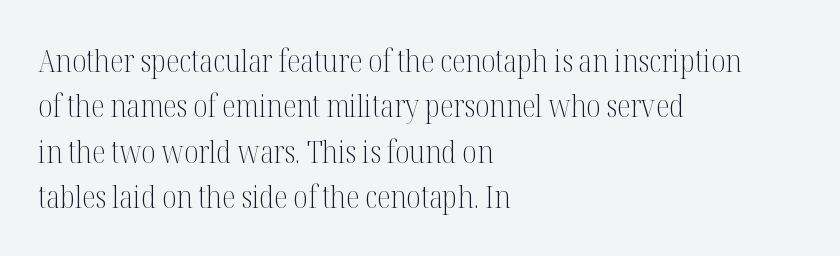
The image shows 31 px light, condensed serif type, upright; set left-aligned, normal line spacing (1.46x), normal letter spacing, not underlined; medium stroke contrast and a medium x-height.
